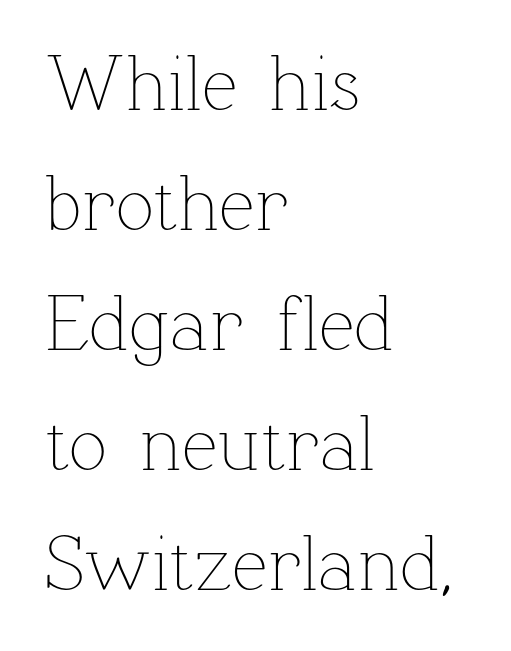
You could not count columns in this text — the font is proportionally spaced. No word sits above an underline. The lines sit at an ordinary, default distance from one another. Compared with a typical body face, this is equally light or lighter still.
